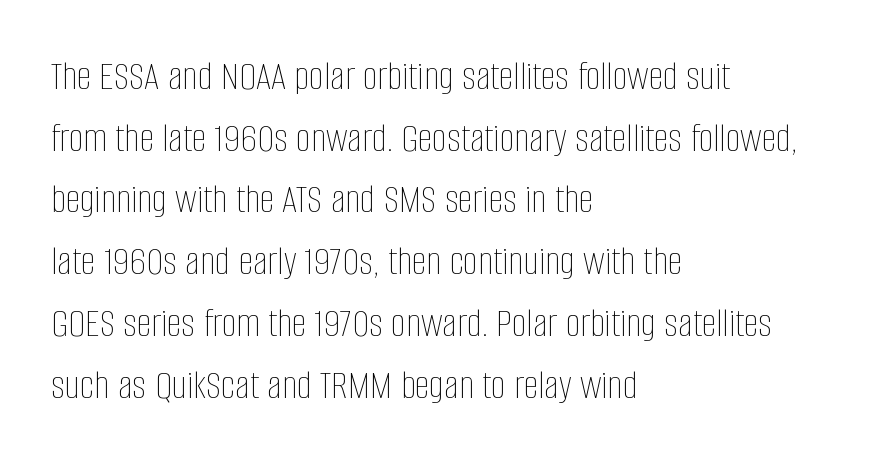
Reading down the block, your eye returns to a fixed left position each line. How would I describe the line gaps? Plain and ordinary. Any mark beneath the type? The region is blank. Note the varied advance widths — an 'i' is clearly narrower than an 'm'. How are the letters spaced? Ordinarily, with no added tracking.
